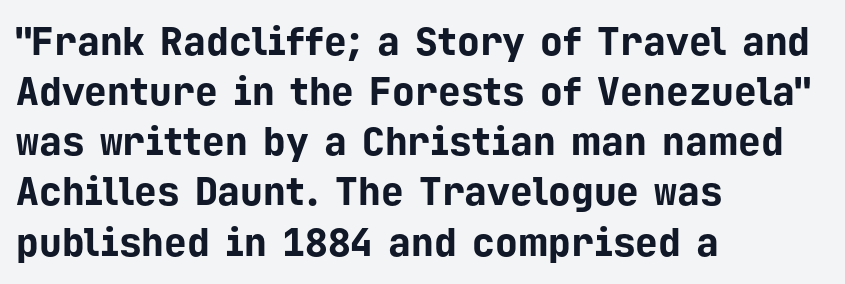
Rule under the text: the space is simply empty. Visually the block forms a straight wall on the left and a jagged coastline on the right. Heavy, bold letterforms. Does the type have serifs? No, each stem ends abruptly.
